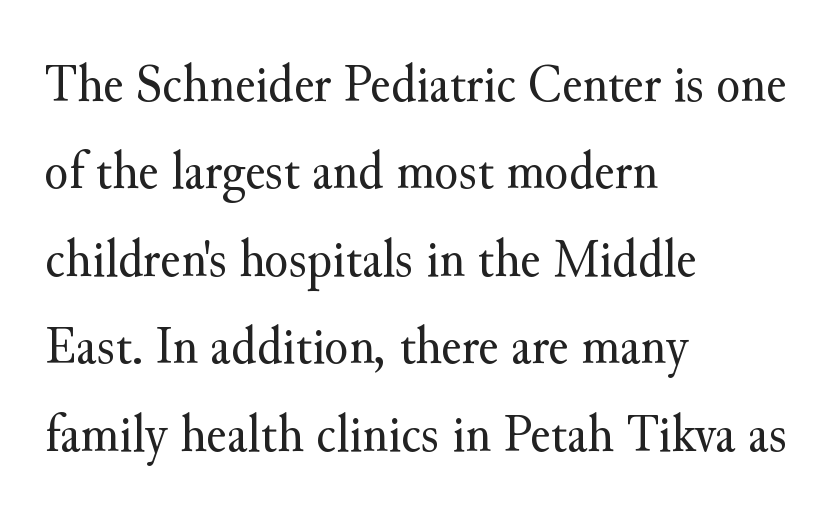
The image shows 55 px regular-weight serif type, upright; set left-aligned, normal line spacing (1.59x), normal letter spacing, not underlined; medium stroke contrast and a small x-height.
